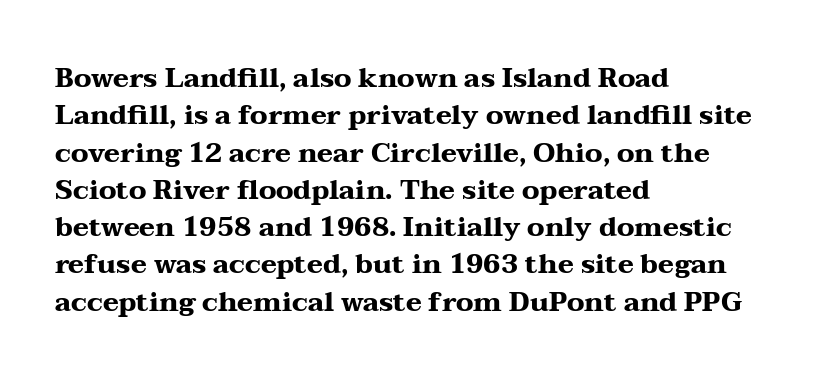
Q: Is the text bold? A: Yes.
Q: Is the text italic (slanted)? A: No, it is upright.
Q: Is the text underlined? A: No.
Q: How is the paragraph aligned? A: Left-aligned.
Q: Is the spacing between letters normal or unusually wide? A: Normal.
Q: Is the spacing between lines tight, normal or loose? A: Normal.
